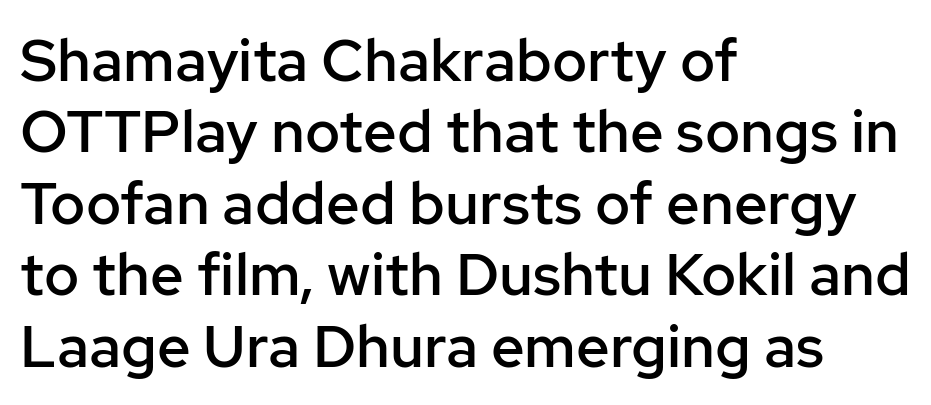
Q: Is the text bold? A: Semi-bold.
Q: Is the text italic (slanted)? A: No, it is upright.
Q: Is the typeface a serif or a sans-serif typeface? A: Sans-serif.
Q: Is the text underlined? A: No.
Q: How is the paragraph aligned? A: Left-aligned.
Q: Is the spacing between letters normal or unusually wide? A: Normal.
Q: Width (condensed, normal, or wide)? A: Normal.
Q: Stroke contrast? A: Low.
Q: x-height? A: Medium.
Q: Monospaced? A: No.
